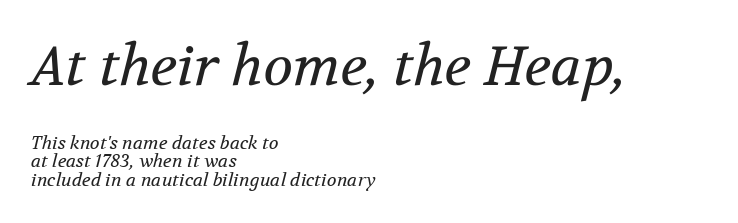
The face used here is proportionally spaced, like ordinary book or web type. One glance says dense: line gaps are narrower than usual. Compared with ordinary roman type, these characters are visibly tilted. A serif font was chosen for this passage. The letterforms sit shoulder to shoulder at normal distance. Horizontal alignment here is leftward, the default for most running prose.
